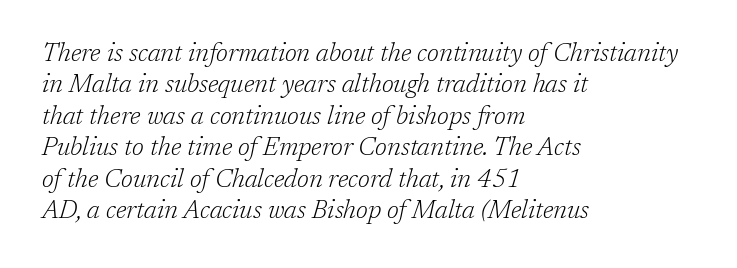
{"italic": "yes", "lean": "right", "slant_degrees": 17, "bold": "no", "underline": "no", "align": "left", "line_spacing": "normal", "line_spacing_ratio": 1.26, "letter_spacing": "normal", "letter_spacing_em": 0.0, "glyph_px": 25}
